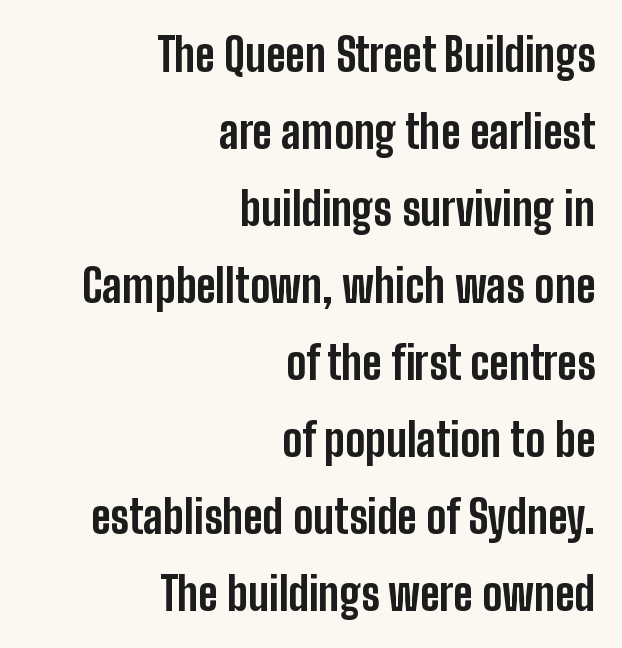
The image shows 45 px bold, condensed sans-serif type, upright; set right-aligned, line spacing 1.71x, normal letter spacing, not underlined; low stroke contrast and a medium x-height.
